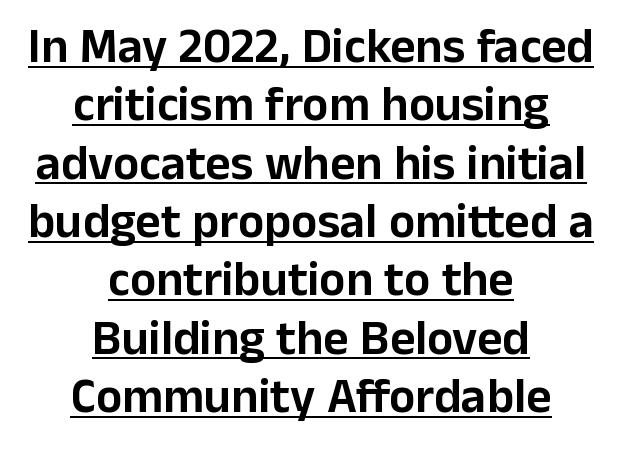
The image shows 49 px sans-serif type, upright; set centered, line spacing 1.19x, normal letter spacing, underlined; low stroke contrast and a medium x-height.
